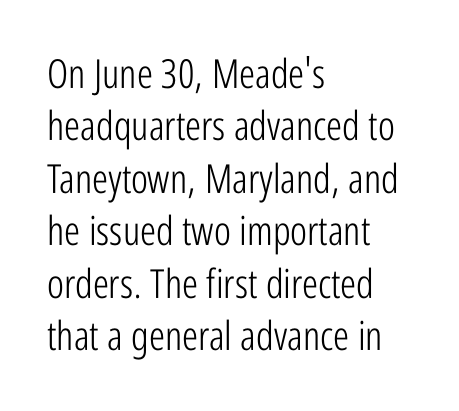
Q: Is the text bold? A: No.
Q: Is the text italic (slanted)? A: No, it is upright.
Q: Is the typeface a serif or a sans-serif typeface? A: Sans-serif.
Q: Is the text underlined? A: No.
Q: How is the paragraph aligned? A: Left-aligned.
Q: Is the spacing between letters normal or unusually wide? A: Normal.
Q: Is the spacing between lines tight, normal or loose? A: Normal.
Q: Width (condensed, normal, or wide)? A: Condensed.
Q: Stroke contrast? A: Low.
Q: x-height? A: Medium.
Q: Monospaced? A: No.
